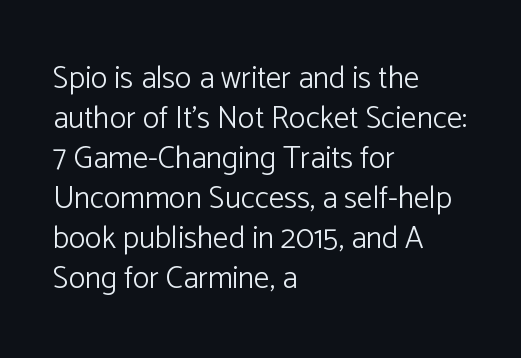
{"serif": "no", "italic": "no", "bold": "no", "weight": "light", "width": "normal", "stroke_contrast": "low", "x_height": "medium", "monospaced": "no", "underline": "no", "align": "left", "line_spacing": "normal", "line_spacing_ratio": 1.29, "letter_spacing": "normal", "letter_spacing_em": 0.0, "glyph_px": 31}
